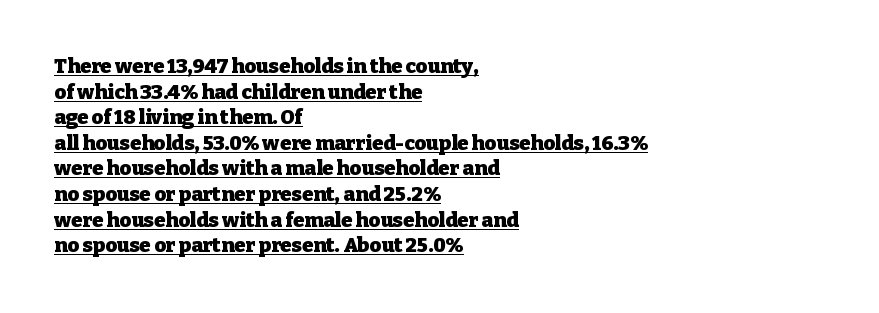
The glyphs have the mass of a bold cut. Vertical strokes here are truly vertical. If you drew a ruler down the left edge, every line would touch it. Is there much room between lines? A standard amount, neither cramped nor airy.
